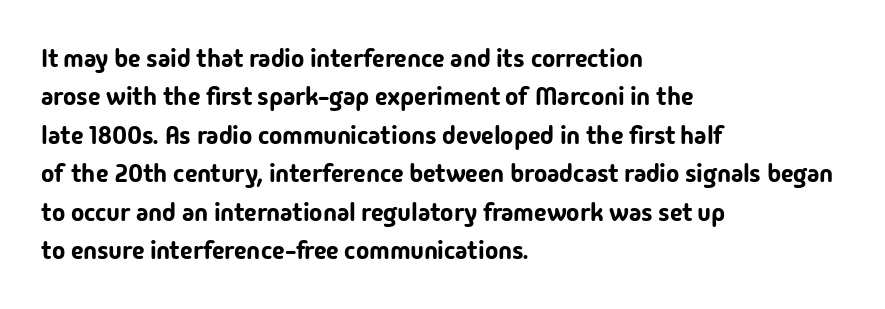
These lines stack with their left ends in a neat column. This is the regular roman posture of the typeface. Leading matches the norm, producing a regular column. No extra tracking has been applied to these lines. Type without underlining.
